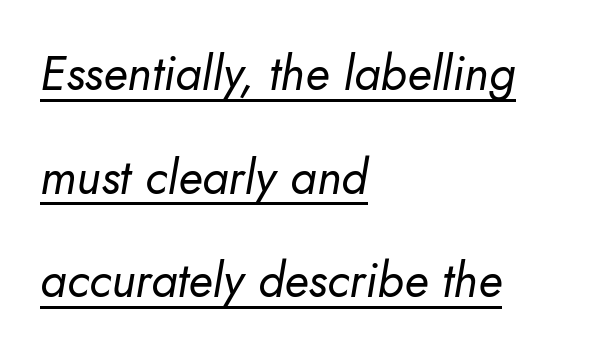
Q: Is the text bold? A: No.
Q: Is the text italic (slanted)? A: Yes, it leans right by about 10 degrees.
Q: Is the text underlined? A: Yes.
Q: How is the paragraph aligned? A: Left-aligned.
Q: Is the spacing between letters normal or unusually wide? A: Normal.
Q: Is the spacing between lines tight, normal or loose? A: Loose.
Q: Width (condensed, normal, or wide)? A: Normal.
Q: Stroke contrast? A: Low.
Q: x-height? A: Small.
Q: Monospaced? A: No.
